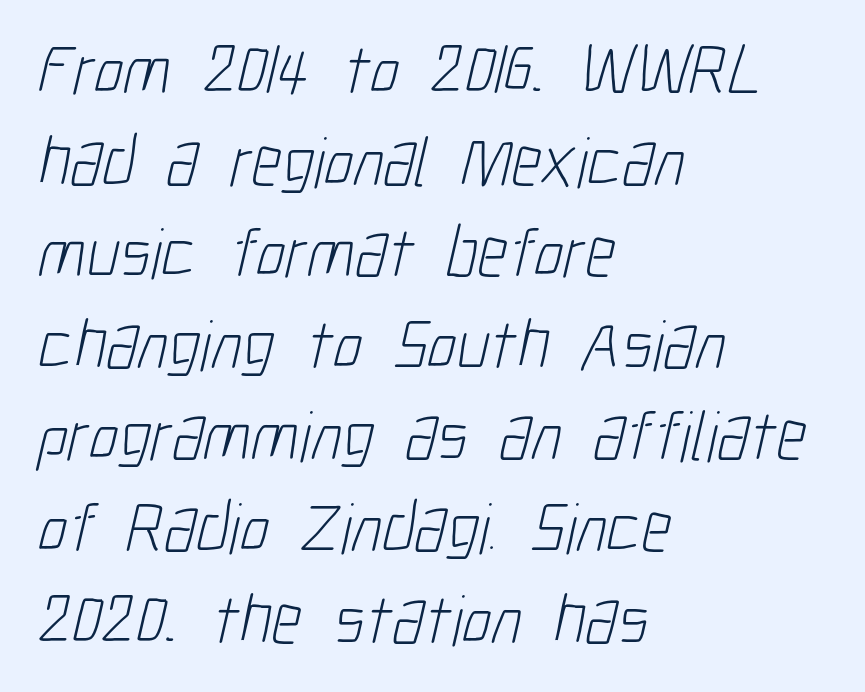
Q: Is the text bold? A: No.
Q: Is the typeface a serif or a sans-serif typeface? A: Sans-serif.
Q: Is the text underlined? A: No.
Q: How is the paragraph aligned? A: Left-aligned.
Q: Is the spacing between letters normal or unusually wide? A: Normal.
Q: Is the spacing between lines tight, normal or loose? A: Normal.
Q: Width (condensed, normal, or wide)? A: Condensed.
Q: Stroke contrast? A: Low.
Q: x-height? A: Medium.
Q: Monospaced? A: No.
